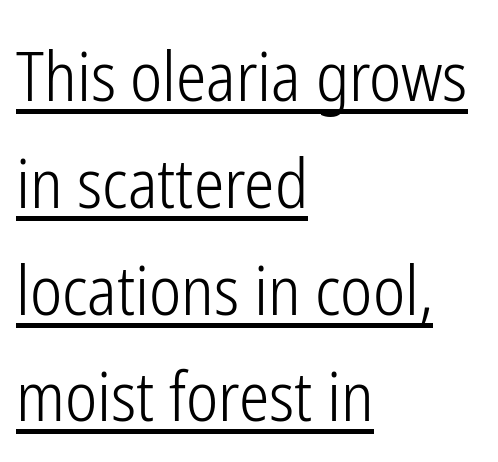
{"serif": "no", "italic": "no", "bold": "no", "weight": "light", "width": "condensed", "stroke_contrast": "low", "x_height": "medium", "monospaced": "no", "underline": "yes", "align": "left", "line_spacing": "normal", "line_spacing_ratio": 1.57, "letter_spacing": "normal", "letter_spacing_em": 0.0, "glyph_px": 68}
